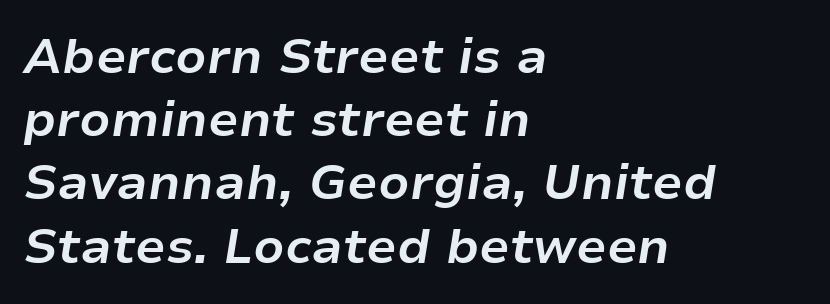
Q: Is the text bold? A: Yes.
Q: Is the text italic (slanted)? A: Yes, it leans right by about 9 degrees.
Q: Is the text underlined? A: No.
Q: How is the paragraph aligned? A: Left-aligned.
Q: Is the spacing between letters normal or unusually wide? A: Normal.
Q: Is the spacing between lines tight, normal or loose? A: Normal.
Q: Width (condensed, normal, or wide)? A: Normal.
Q: Stroke contrast? A: Low.
Q: x-height? A: Medium.
Q: Monospaced? A: No.
